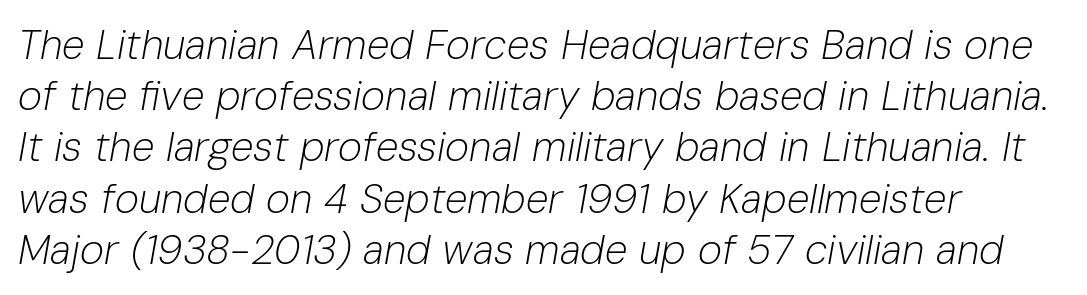
Q: Is the text bold? A: No.
Q: Is the text italic (slanted)? A: Yes, it leans right by about 10 degrees.
Q: Is the text underlined? A: No.
Q: How is the paragraph aligned? A: Left-aligned.
Q: Is the spacing between letters normal or unusually wide? A: Normal.
Q: Is the spacing between lines tight, normal or loose? A: Normal.
Q: Width (condensed, normal, or wide)? A: Normal.
Q: Stroke contrast? A: Low.
Q: x-height? A: Medium.
Q: Monospaced? A: No.
